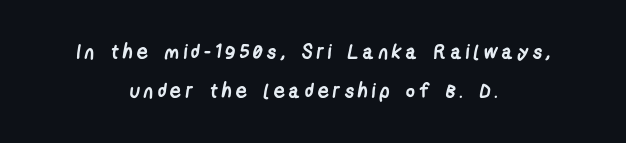
Q: Is the text bold? A: Yes.
Q: Is the text underlined? A: No.
Q: How is the paragraph aligned? A: Centered.
Q: Is the spacing between letters normal or unusually wide? A: Unusually wide.
Q: Is the spacing between lines tight, normal or loose? A: Loose.
